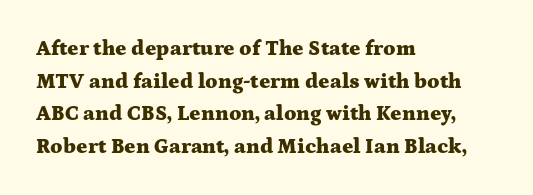
{"italic": "no", "bold": "yes", "underline": "no", "align": "left", "line_spacing": "normal", "line_spacing_ratio": 1.55, "letter_spacing": "normal", "letter_spacing_em": 0.0, "glyph_px": 21}
